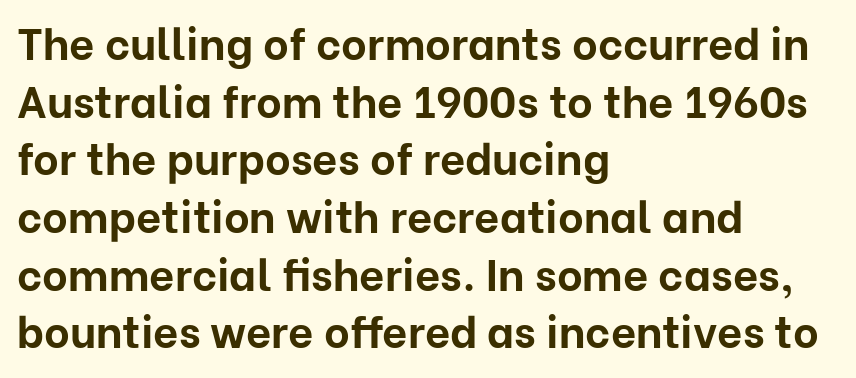
Q: Is the text bold? A: Yes.
Q: Is the text italic (slanted)? A: No, it is upright.
Q: Is the typeface a serif or a sans-serif typeface? A: Sans-serif.
Q: Is the text underlined? A: No.
Q: How is the paragraph aligned? A: Left-aligned.
Q: Is the spacing between letters normal or unusually wide? A: Normal.
Q: Is the spacing between lines tight, normal or loose? A: Normal.
Q: Width (condensed, normal, or wide)? A: Normal.
Q: Stroke contrast? A: Low.
Q: x-height? A: Medium.
Q: Monospaced? A: No.
